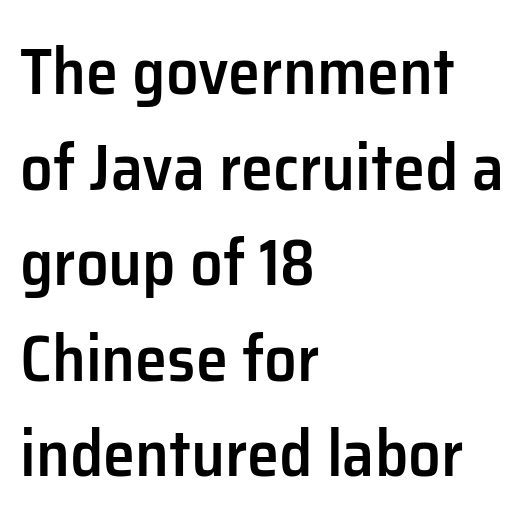
Line spacing here is normal. The passage shown is typed in a proportional face where columns would drift. Style check: upright. Underline: absent.
